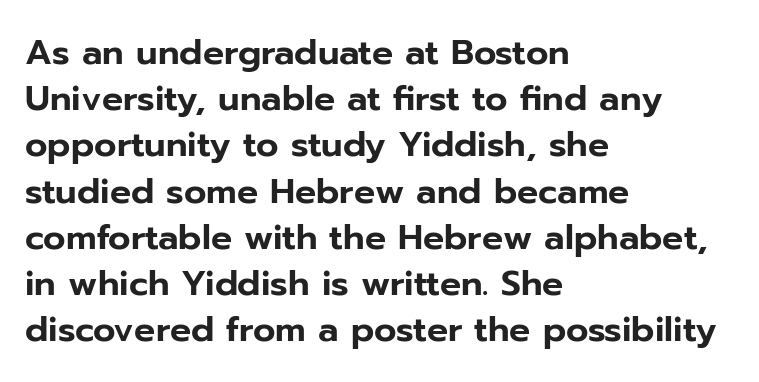
Q: Is the text italic (slanted)? A: No, it is upright.
Q: Is the typeface a serif or a sans-serif typeface? A: Sans-serif.
Q: Is the text underlined? A: No.
Q: How is the paragraph aligned? A: Left-aligned.
Q: Is the spacing between letters normal or unusually wide? A: Normal.
Q: Is the spacing between lines tight, normal or loose? A: Normal.
Q: Width (condensed, normal, or wide)? A: Normal.
Q: Stroke contrast? A: Low.
Q: x-height? A: Medium.
Q: Monospaced? A: No.
